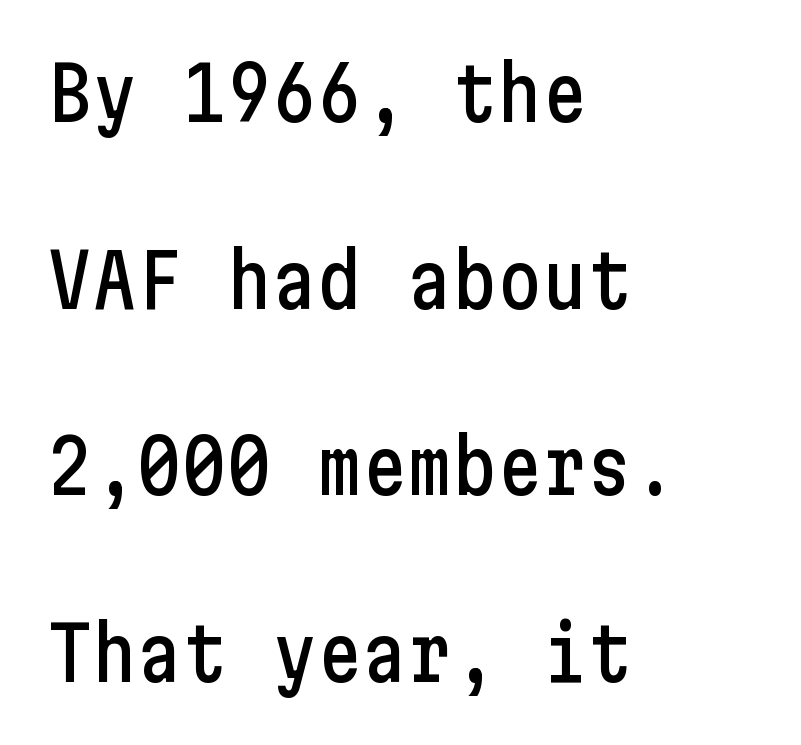
Q: Is the text italic (slanted)? A: No, it is upright.
Q: Is the typeface a serif or a sans-serif typeface? A: Sans-serif.
Q: Is the text underlined? A: No.
Q: How is the paragraph aligned? A: Left-aligned.
Q: Is the spacing between letters normal or unusually wide? A: Normal.
Q: Is the spacing between lines tight, normal or loose? A: Loose.
Q: Width (condensed, normal, or wide)? A: Condensed.
Q: Stroke contrast? A: Low.
Q: x-height? A: Medium.
